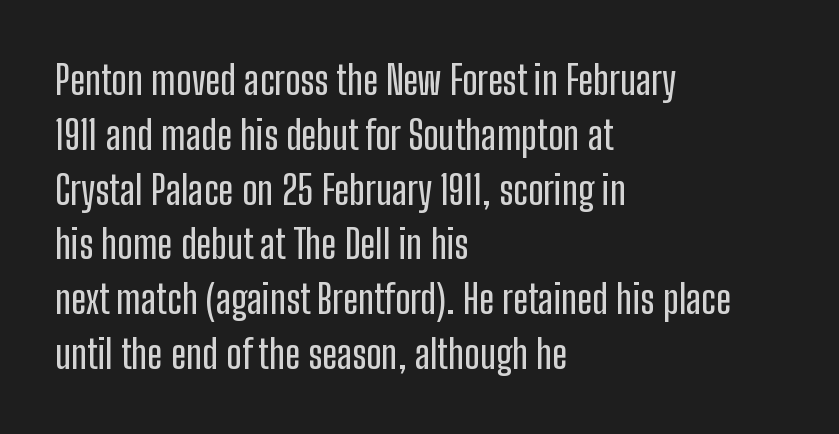
Q: Is the text italic (slanted)? A: No, it is upright.
Q: Is the typeface a serif or a sans-serif typeface? A: Sans-serif.
Q: Is the text underlined? A: No.
Q: How is the paragraph aligned? A: Left-aligned.
Q: Is the spacing between letters normal or unusually wide? A: Normal.
Q: Is the spacing between lines tight, normal or loose? A: Normal.
Q: Width (condensed, normal, or wide)? A: Condensed.
Q: Stroke contrast? A: Low.
Q: x-height? A: Medium.
Q: Monospaced? A: No.
